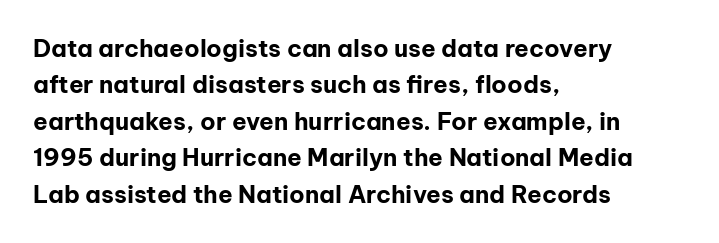
{"italic": "no", "bold": "yes", "underline": "no", "align": "left", "line_spacing": "normal", "line_spacing_ratio": 1.52, "letter_spacing": "normal", "letter_spacing_em": 0.0, "glyph_px": 24}
